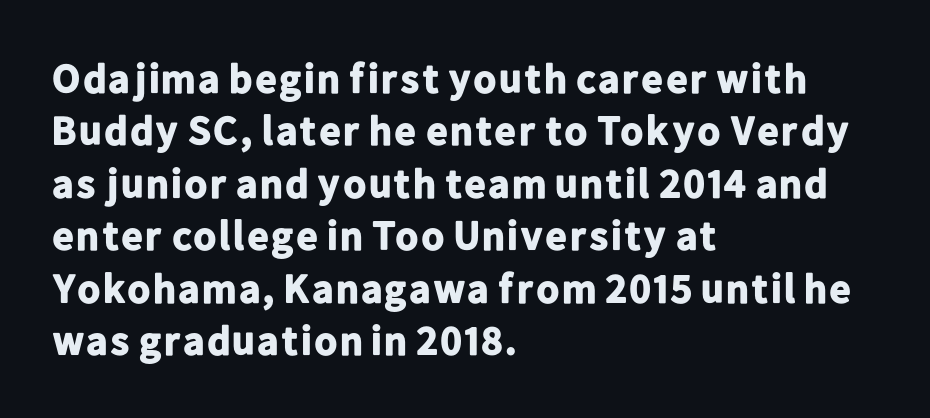
The image shows 41 px bold sans-serif type, upright; set left-aligned, normal line spacing (1.28x), normal letter spacing, not underlined; low stroke contrast and a medium x-height.
